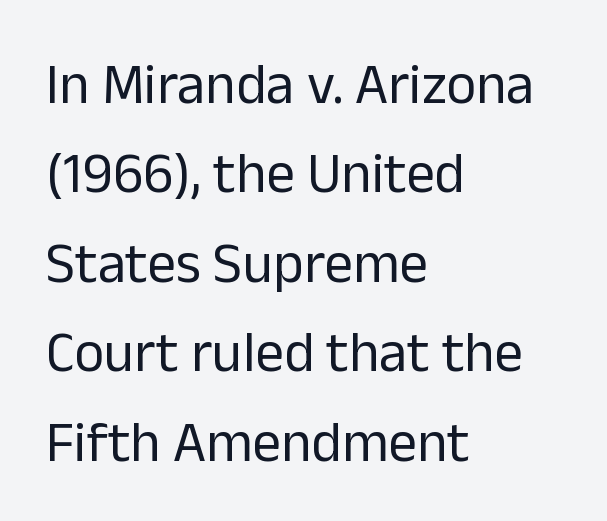
This rendering features lettering with no underline. The weight tops out at a normal text grade. A typesetter would call this proportional, since set widths differ per character. Left-aligned paragraph, ragged on the right. Serif or sans? Sans — the stroke terminals are bare. Normally led — the rows are evenly, conventionally spaced.
